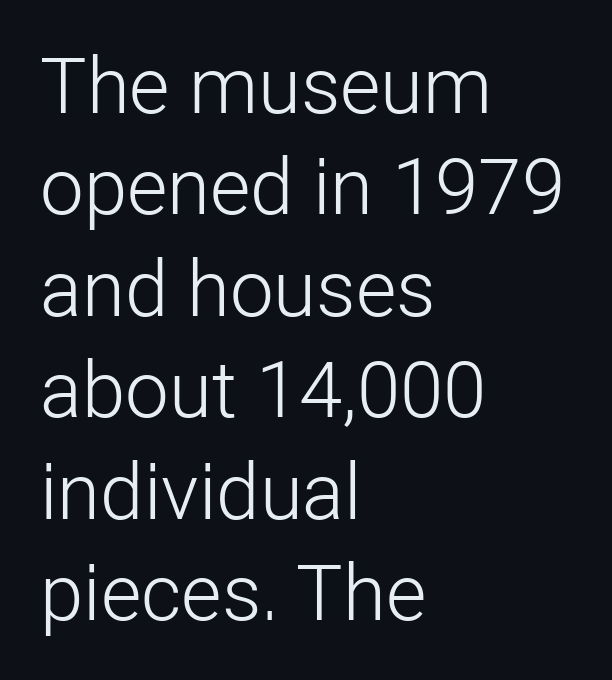
The image shows 78 px light sans-serif type, upright; set left-aligned, normal line spacing (1.3x), normal letter spacing, not underlined; low stroke contrast and a medium x-height.
